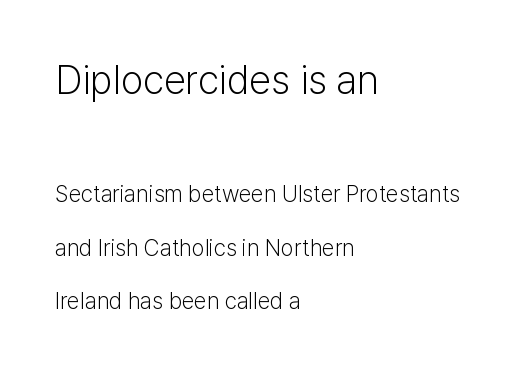
The rendering keeps characters at their native spacing. Top chunk: large. Bottom chunk: small. The designer dialed line spacing up above the default. The weight tops out at a normal text grade. Horizontally, the lines are justified to the leading edge only.
